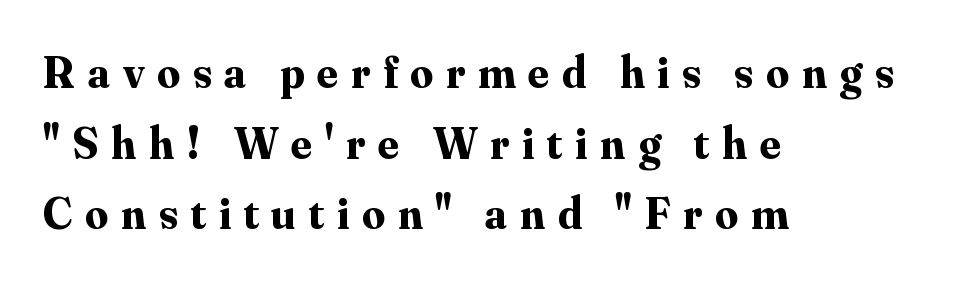
The image shows 45 px bold serif type, upright; set left-aligned, normal line spacing (1.57x), unusually wide letter spacing (+0.29 em), not underlined; medium stroke contrast and a small x-height.
